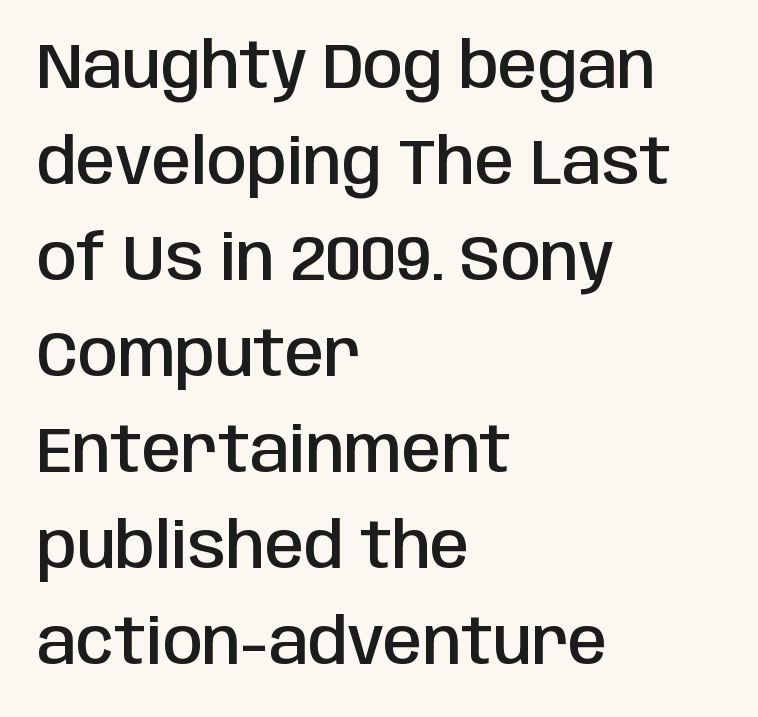
If you drew a line through each stem, it would be perfectly vertical. The string is rendered with underlining switched off. This rendering employs a face without finishing strokes, i.e., a sans-serif. The tracking reads as untouched default to a designer's eye. All the whitespace from short lines collects on the right.
